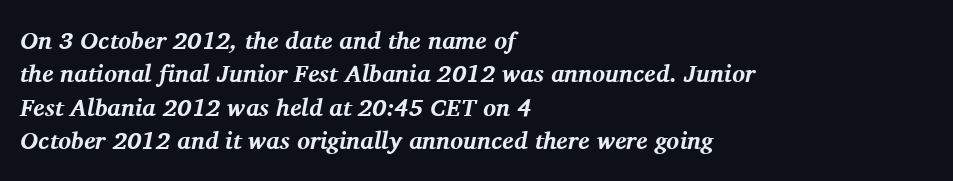
{"italic": "yes", "lean": "right", "slant_degrees": 11, "bold": "yes", "underline": "no", "align": "left", "line_spacing": "normal", "line_spacing_ratio": 1.39, "letter_spacing": "normal", "letter_spacing_em": 0.0, "glyph_px": 24}
